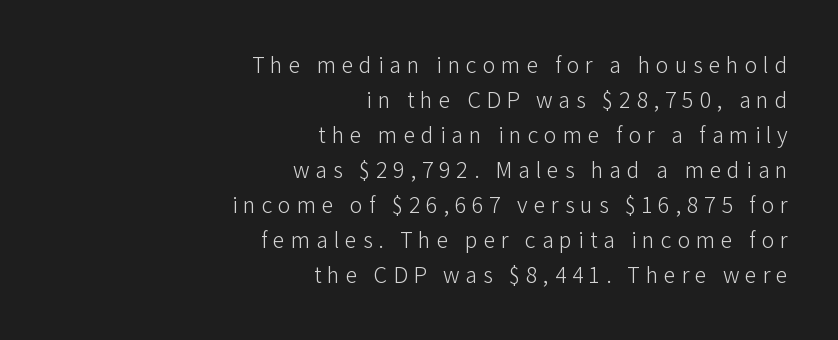
{"italic": "no", "bold": "no", "underline": "no", "align": "right", "line_spacing": "normal", "line_spacing_ratio": 1.46, "letter_spacing": "wide", "letter_spacing_em": 0.24, "glyph_px": 24}
